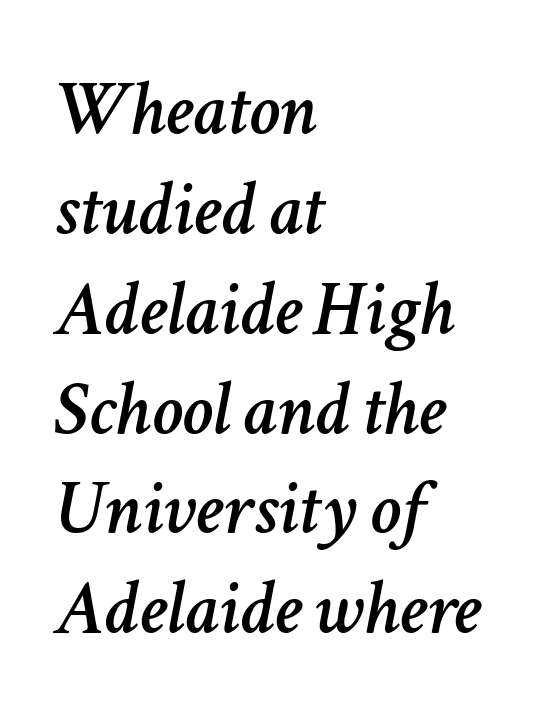
The axis of the letterforms is tilted away from vertical. Does the copy run flush right? No — it runs flush left. Rows of type keep a routine distance in the vertical direction. The type is set solid horizontally, with unmodified tracking. Descenders are the only things crossing below the line. You could not count columns in this text — the font is proportionally spaced.
